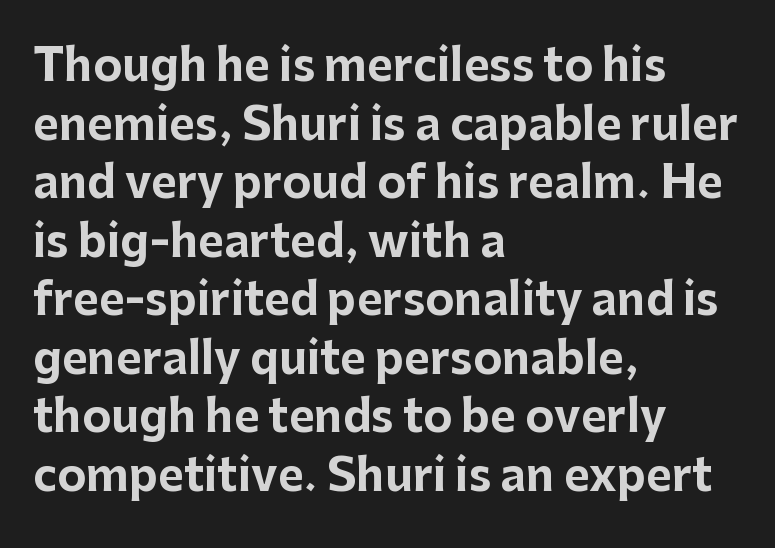
The face used here is a sans, in the tradition of grotesques and geometrics. In terms of leading, this rendering sits right in the middle. Nothing unusual about the tracking: characters are spaced as the font intends. The zone under the glyphs is completely vacant. Varying glyph widths throughout — classic text-font behaviour.
